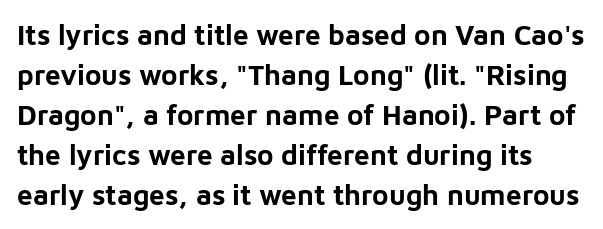
Q: Is the text bold? A: Yes.
Q: Is the text italic (slanted)? A: No, it is upright.
Q: Is the typeface a serif or a sans-serif typeface? A: Sans-serif.
Q: Is the text underlined? A: No.
Q: Is the spacing between letters normal or unusually wide? A: Normal.
Q: Is the spacing between lines tight, normal or loose? A: Normal.
Q: Width (condensed, normal, or wide)? A: Normal.
Q: Stroke contrast? A: Low.
Q: x-height? A: Medium.
Q: Monospaced? A: No.
